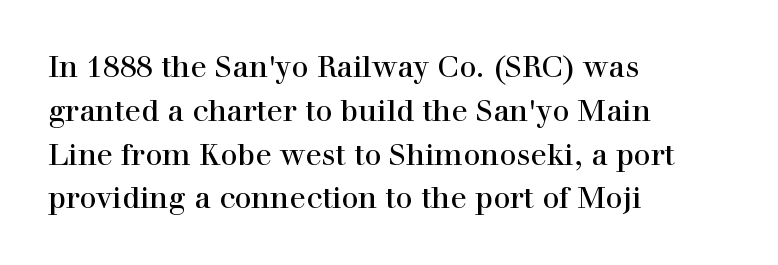
The image shows 30 px serif type, upright; set left-aligned, normal line spacing (1.46x), normal letter spacing, not underlined; a medium x-height.
